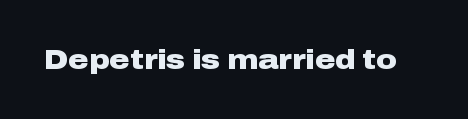
{"serif": "no", "italic": "no", "bold": "yes", "weight": "heavy", "width": "wide", "stroke_contrast": "low", "x_height": "medium", "monospaced": "no", "underline": "no", "letter_spacing": "normal", "letter_spacing_em": 0.0, "glyph_px": 28}
